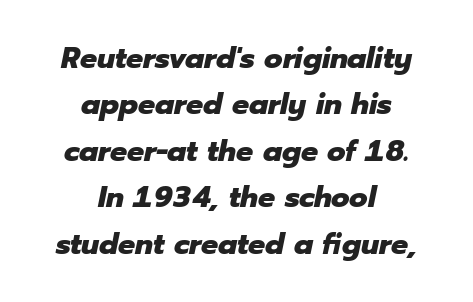
{"italic": "yes", "lean": "right", "slant_degrees": 12, "bold": "yes", "weight": "heavy", "width": "normal", "stroke_contrast": "low", "x_height": "medium", "monospaced": "no", "underline": "no", "align": "center", "line_spacing": "normal", "line_spacing_ratio": 1.55, "letter_spacing": "normal", "letter_spacing_em": 0.0, "glyph_px": 30}
